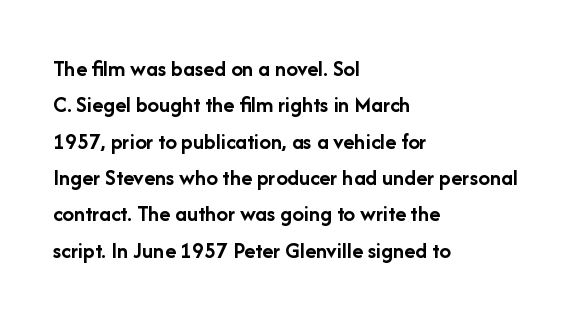
The image shows 23 px bold type, upright; set left-aligned, normal line spacing (1.58x), normal letter spacing, not underlined.
